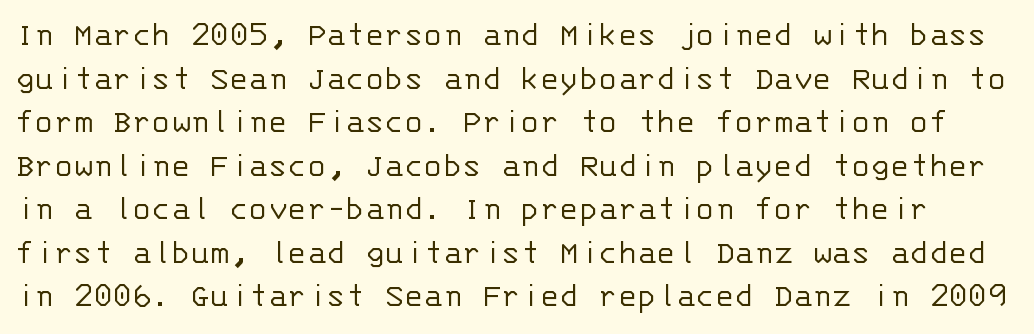
{"serif": "no", "italic": "no", "bold": "no", "weight": "light", "width": "normal", "stroke_contrast": "low", "x_height": "large", "monospaced": "yes", "underline": "no", "line_spacing_ratio": 1.21, "letter_spacing": "normal", "letter_spacing_em": 0.0, "glyph_px": 36}
